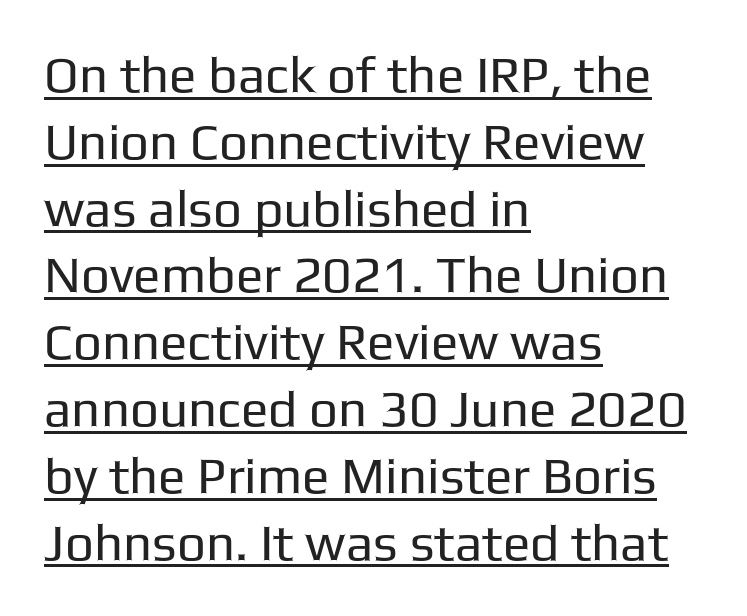
Q: Is the text bold? A: No.
Q: Is the text italic (slanted)? A: No, it is upright.
Q: Is the typeface a serif or a sans-serif typeface? A: Sans-serif.
Q: Is the text underlined? A: Yes.
Q: How is the paragraph aligned? A: Left-aligned.
Q: Is the spacing between letters normal or unusually wide? A: Normal.
Q: Is the spacing between lines tight, normal or loose? A: Normal.
Q: Width (condensed, normal, or wide)? A: Normal.
Q: Stroke contrast? A: Low.
Q: x-height? A: Medium.
Q: Monospaced? A: No.
